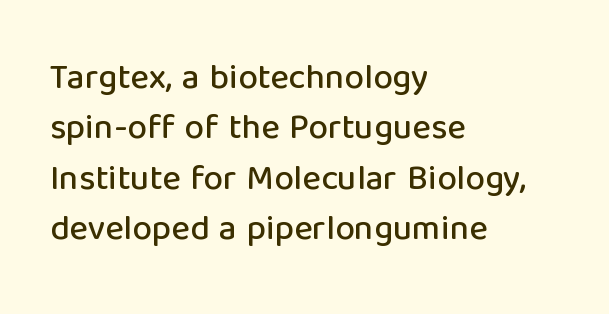
{"serif": "no", "italic": "no", "width": "normal", "stroke_contrast": "low", "x_height": "medium", "monospaced": "no", "underline": "no", "align": "left", "line_spacing": "normal", "line_spacing_ratio": 1.44, "letter_spacing": "normal", "letter_spacing_em": 0.0, "glyph_px": 35}
